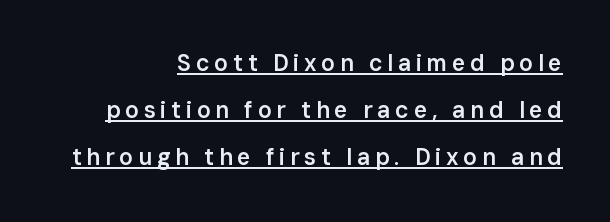
Right-aligned paragraph, ragged on the left. The sample's only ornament is a line tracing under the words. Firm but not heavy-handed strokes: this text is semibold. The passage shown stacks its lines with a broad gap. The letters stand upright; this is a roman face.
